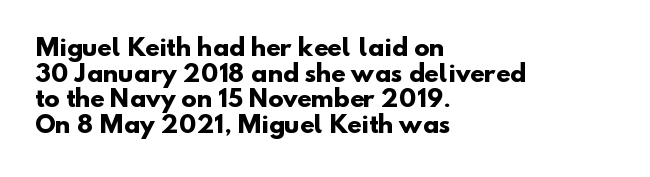
Vertically, the passage feels compressed, each row crowding the next. The compositor pushed each line to the left boundary. Nobody touched the tracking dial on this one. The passage shown is not underscored anywhere. Plenty of ink on the page — the face is bold.
